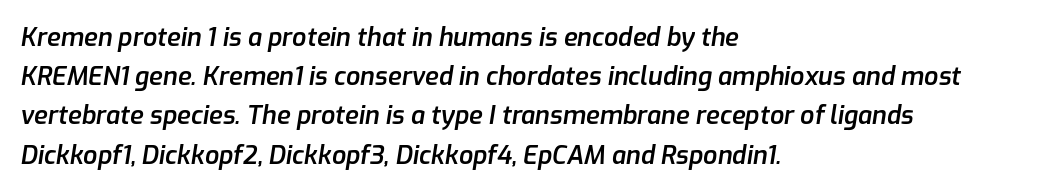
The image shows 25 px text type, italic (leaning right); set left-aligned, normal line spacing (1.57x), normal letter spacing, not underlined.
